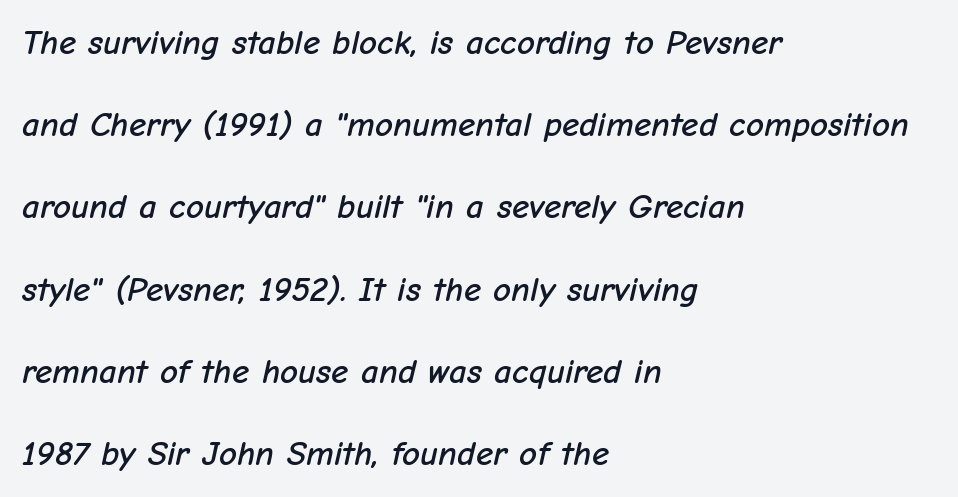
The image shows 35 px text type, italic (leaning right); set left-aligned, loose line spacing (2.35x), normal letter spacing, not underlined; low stroke contrast and a medium x-height.
